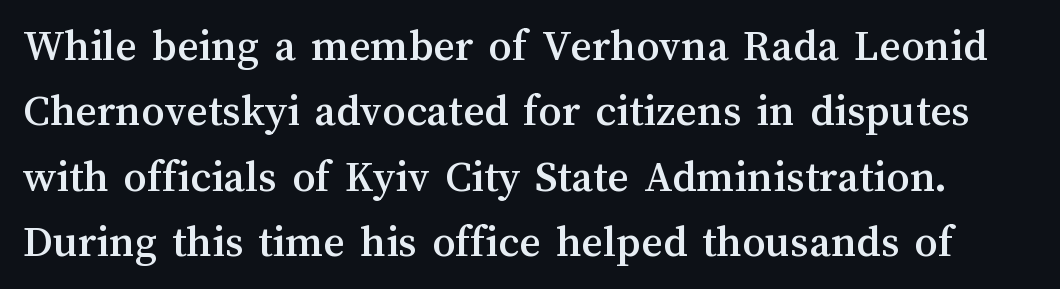
Q: Is the text italic (slanted)? A: No, it is upright.
Q: Is the text underlined? A: No.
Q: Is the spacing between letters normal or unusually wide? A: Normal.
Q: Is the spacing between lines tight, normal or loose? A: Normal.
Q: Width (condensed, normal, or wide)? A: Normal.
Q: Stroke contrast? A: Medium.
Q: x-height? A: Medium.
Q: Monospaced? A: No.
